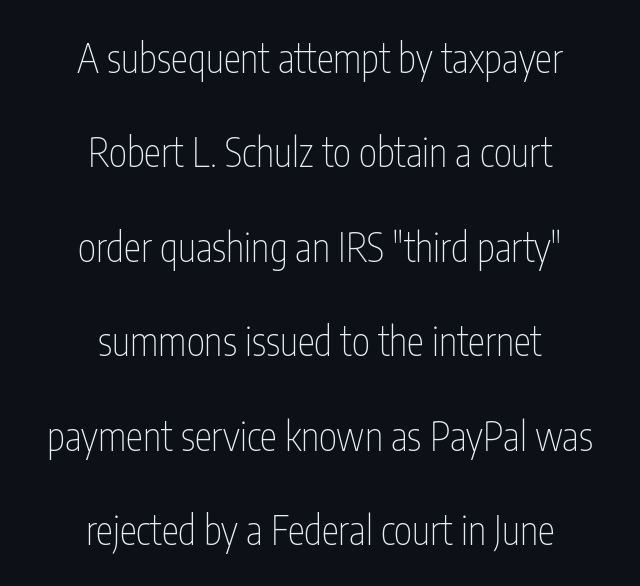
Inter-character spacing is left at the font's built-in metrics. Characters remain perfectly vertical along every line. Character widths vary here, with narrow letters taking less room than wide ones. Where is the straight margin? There isn't one; the lines are centered. Summary of vertical rhythm: relaxed, with wide interline spacing. Compared with a typical body face, this is equally light or lighter still.
